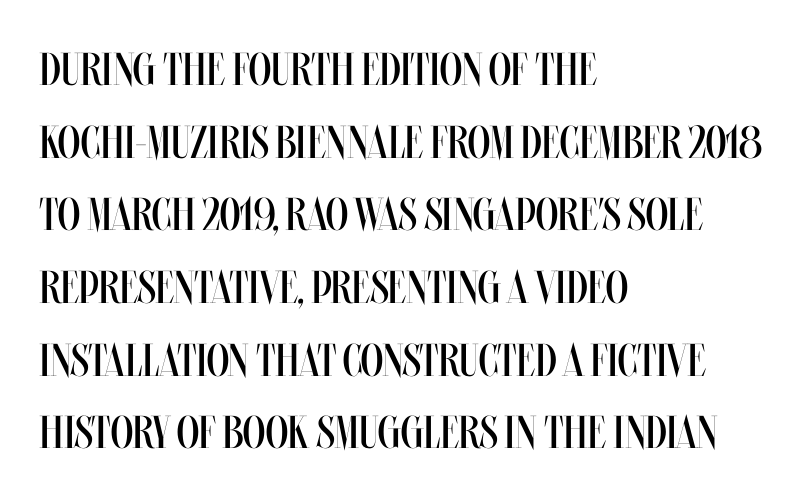
Q: Is the text bold? A: No.
Q: Is the text italic (slanted)? A: No, it is upright.
Q: Is the text underlined? A: No.
Q: How is the paragraph aligned? A: Left-aligned.
Q: Is the spacing between letters normal or unusually wide? A: Normal.
Q: Is the spacing between lines tight, normal or loose? A: Normal.
Q: Width (condensed, normal, or wide)? A: Condensed.
Q: Stroke contrast? A: Medium.
Q: x-height? A: Large.
Q: Monospaced? A: No.
